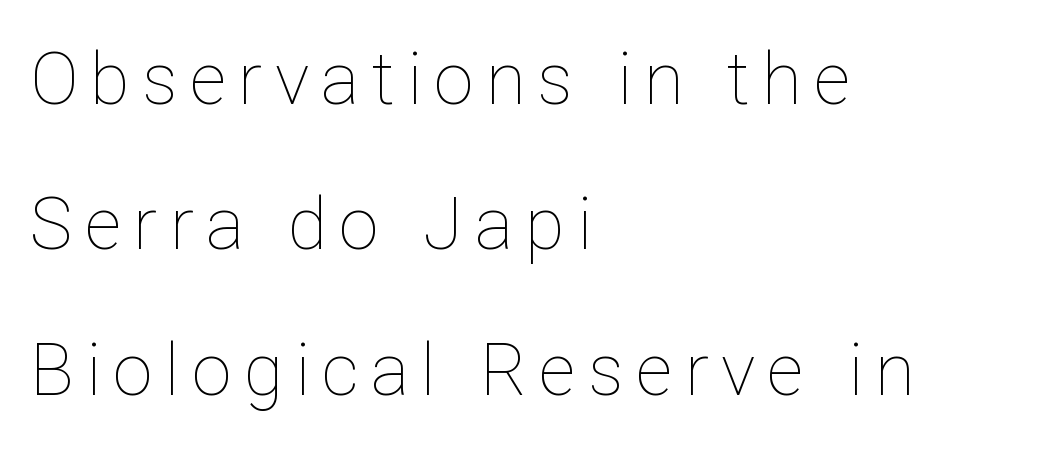
{"italic": "no", "bold": "no", "weight": "thin", "width": "normal", "stroke_contrast": "low", "x_height": "medium", "monospaced": "no", "underline": "no", "align": "left", "line_spacing": "loose", "line_spacing_ratio": 2.02, "glyph_px": 72}
